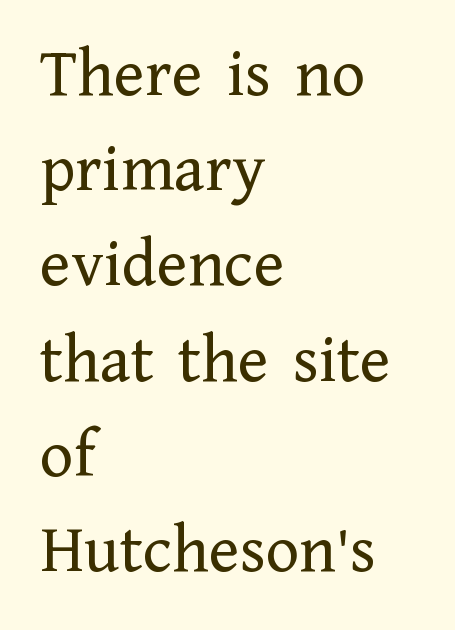
Words appear dense and cohesive because spacing is normal. Proportional: the letters do not fall into vertical columns. The vertical gap from one line to the next is medium. Each letter's strokes conclude with small projecting serifs.
